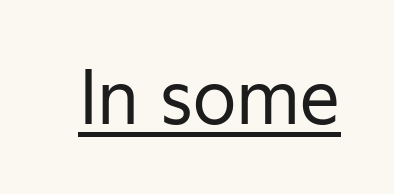
{"serif": "no", "italic": "no", "bold": "no", "weight": "regular", "width": "normal", "stroke_contrast": "low", "x_height": "medium", "monospaced": "no", "underline": "yes", "letter_spacing": "normal", "letter_spacing_em": 0.0, "glyph_px": 71}
